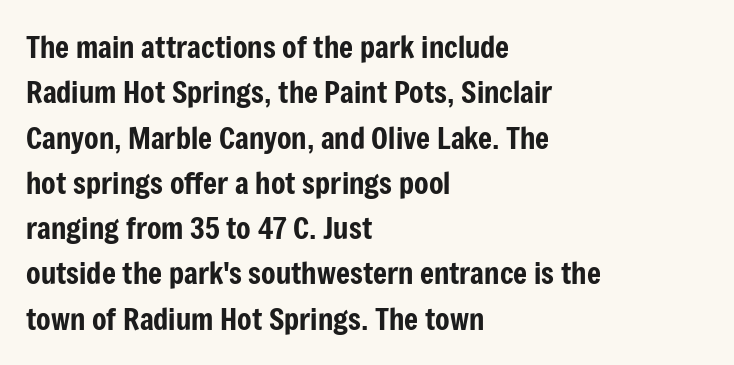
{"serif": "no", "italic": "no", "width": "condensed", "stroke_contrast": "low", "x_height": "medium", "monospaced": "no", "underline": "no", "align": "left", "line_spacing": "normal", "line_spacing_ratio": 1.51, "letter_spacing": "normal", "letter_spacing_em": 0.0, "glyph_px": 30}
